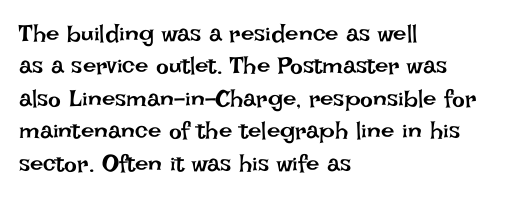
The typesetter chose a ragged-right arrangement here. In terms of letterspacing, this is plain default setting. Descenders hang freely into open space. A typesetter would call this leading conventional body-copy spacing. Stems and bowls with no extra thickness — not bold.
